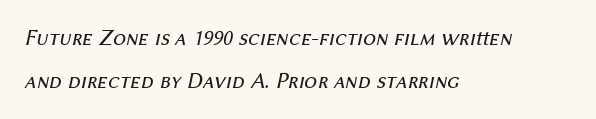
Q: Is the text bold? A: No.
Q: Is the text italic (slanted)? A: Yes, it leans right by about 12 degrees.
Q: Is the text underlined? A: No.
Q: How is the paragraph aligned? A: Left-aligned.
Q: Is the spacing between letters normal or unusually wide? A: Normal.
